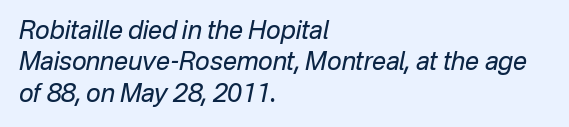
The image shows 25 px text type, italic (leaning right); set left-aligned, normal line spacing (1.26x), normal letter spacing, not underlined.
